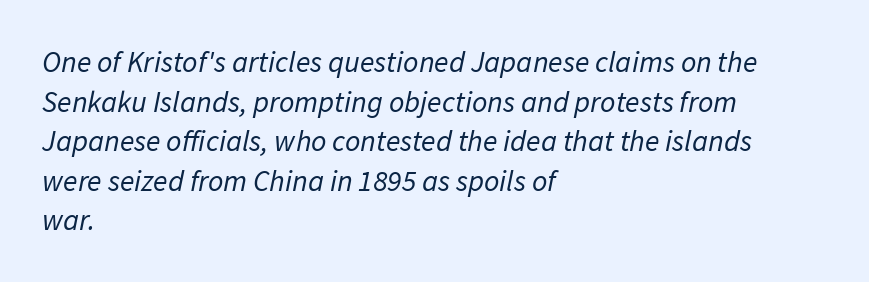
Do the characters align in a grid? No, the font is proportional. Horizontally, the lines are justified to the leading edge only. Ink coverage per letter is moderate at most. The passage shown stacks its lines at a standard gap. Any mark beneath the type? The region is blank.
